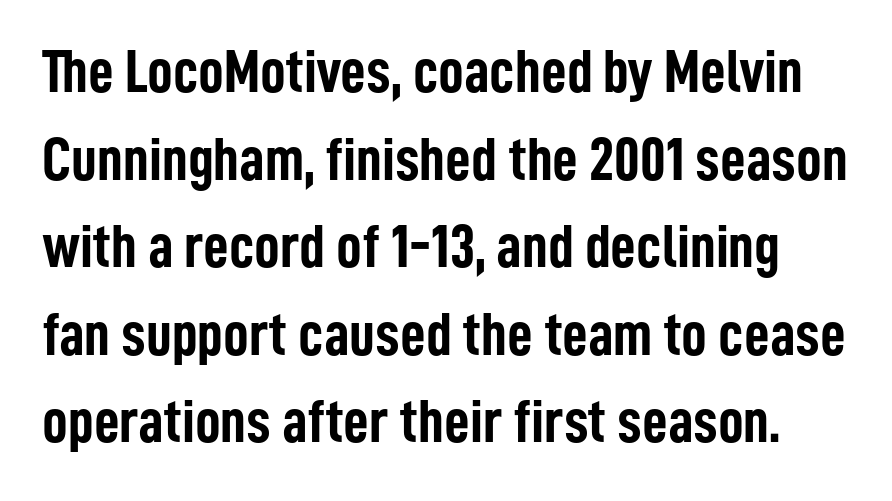
Q: Is the text bold? A: Yes.
Q: Is the text italic (slanted)? A: No, it is upright.
Q: Is the typeface a serif or a sans-serif typeface? A: Sans-serif.
Q: Is the text underlined? A: No.
Q: Is the spacing between letters normal or unusually wide? A: Normal.
Q: Is the spacing between lines tight, normal or loose? A: Normal.
Q: Width (condensed, normal, or wide)? A: Condensed.
Q: Stroke contrast? A: Low.
Q: x-height? A: Medium.
Q: Monospaced? A: No.
